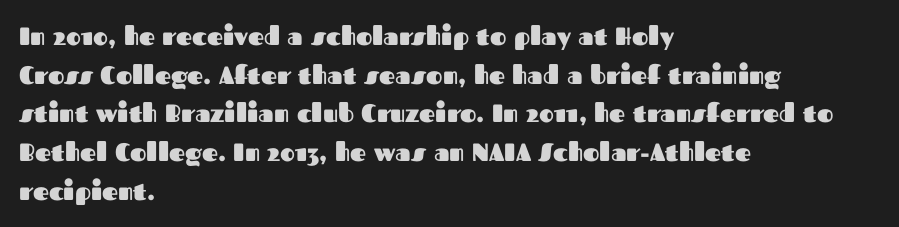
Q: Is the text bold? A: Yes.
Q: Is the text italic (slanted)? A: No, it is upright.
Q: Is the text underlined? A: No.
Q: How is the paragraph aligned? A: Left-aligned.
Q: Is the spacing between letters normal or unusually wide? A: Normal.
Q: Is the spacing between lines tight, normal or loose? A: Normal.
